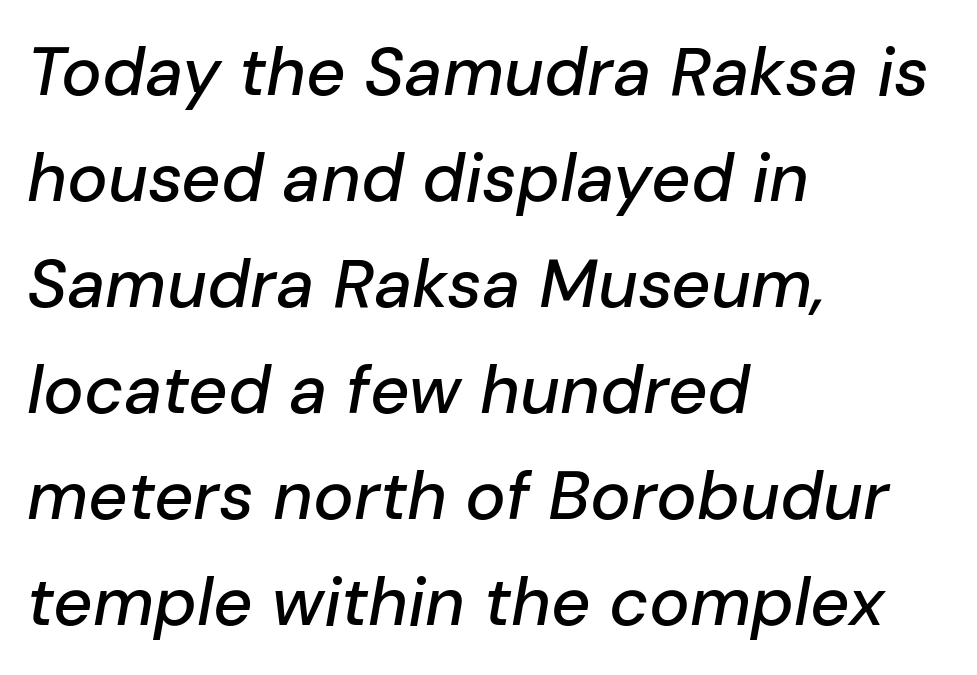
{"italic": "yes", "lean": "right", "slant_degrees": 10, "width": "normal", "stroke_contrast": "low", "x_height": "medium", "monospaced": "no", "underline": "no", "align": "left", "line_spacing": "normal", "line_spacing_ratio": 1.56, "letter_spacing": "normal", "letter_spacing_em": 0.0, "glyph_px": 68}
